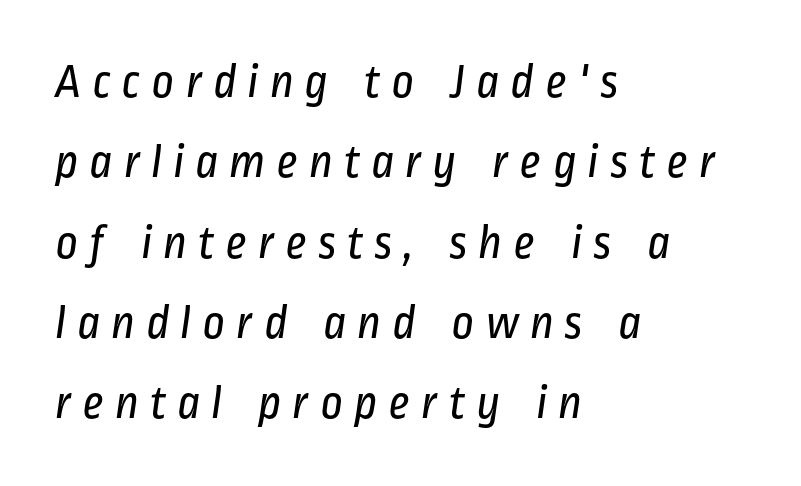
{"serif": "no", "bold": "no", "weight": "regular", "width": "condensed", "stroke_contrast": "low", "x_height": "medium", "monospaced": "no", "underline": "no", "align": "left", "line_spacing": "normal", "line_spacing_ratio": 1.64, "letter_spacing": "wide", "letter_spacing_em": 0.21, "glyph_px": 49}
